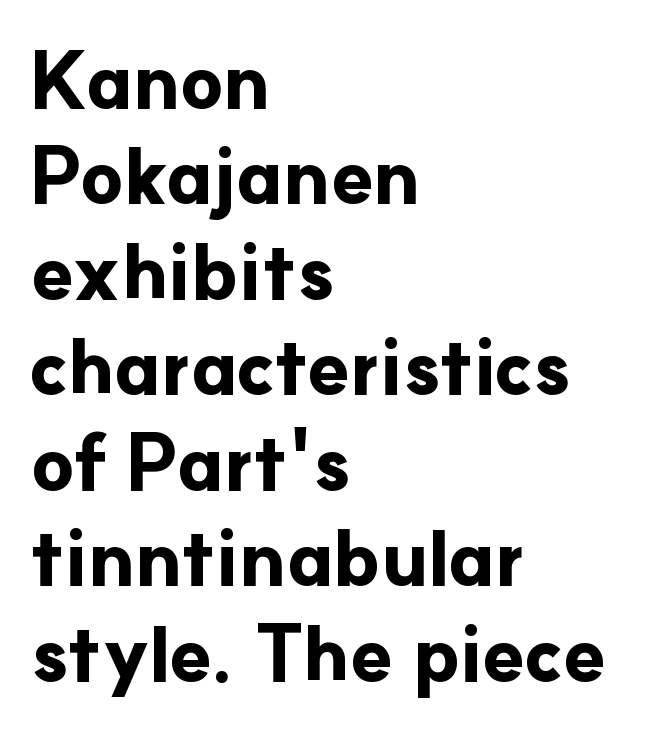
Q: Is the text bold? A: Yes.
Q: Is the text italic (slanted)? A: No, it is upright.
Q: Is the typeface a serif or a sans-serif typeface? A: Sans-serif.
Q: Is the text underlined? A: No.
Q: How is the paragraph aligned? A: Left-aligned.
Q: Is the spacing between letters normal or unusually wide? A: Normal.
Q: Width (condensed, normal, or wide)? A: Normal.
Q: Stroke contrast? A: Low.
Q: x-height? A: Small.
Q: Monospaced? A: No.
